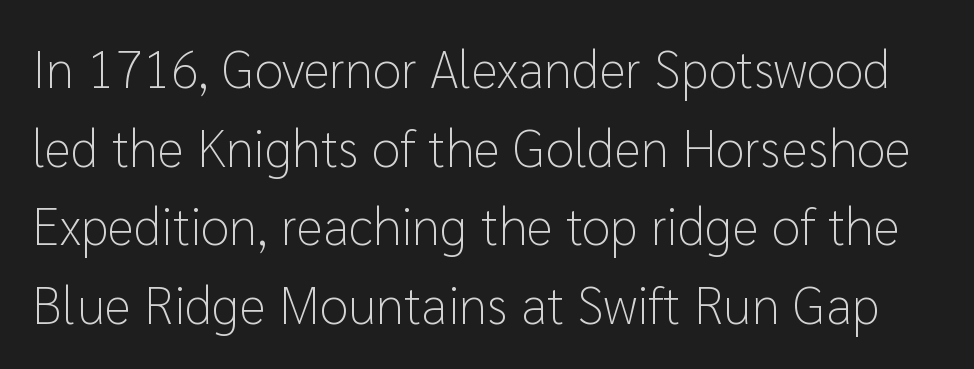
Note the varied advance widths — an 'i' is clearly narrower than an 'm'. Heft: none added — not bold. Posture: upright roman. In terms of letterspacing, this is plain default setting. The zone under the glyphs is completely vacant. The designer went with a sans here, leaving each stem footless.
